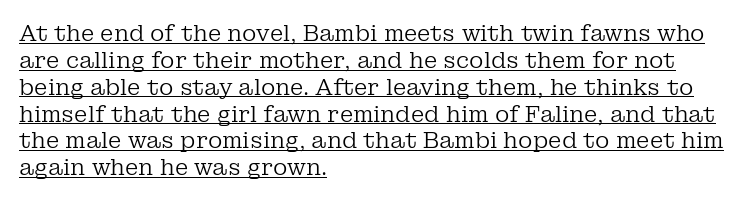
The image shows 22 px text type, upright; set left-aligned, line spacing 1.22x, normal letter spacing, underlined.
